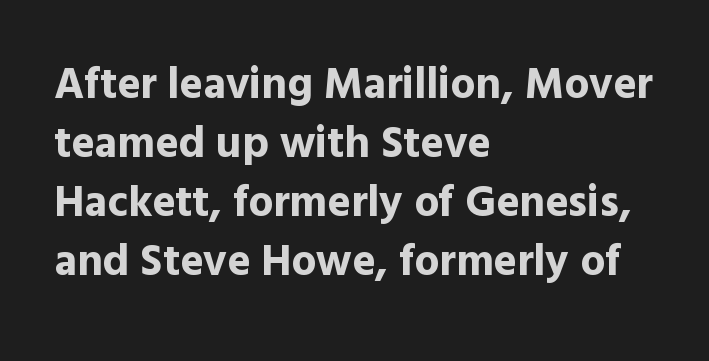
{"serif": "no", "italic": "no", "bold": "yes", "weight": "bold", "width": "normal", "x_height": "medium", "monospaced": "no", "underline": "no", "align": "left", "line_spacing": "normal", "line_spacing_ratio": 1.34, "letter_spacing": "normal", "letter_spacing_em": 0.0, "glyph_px": 44}
